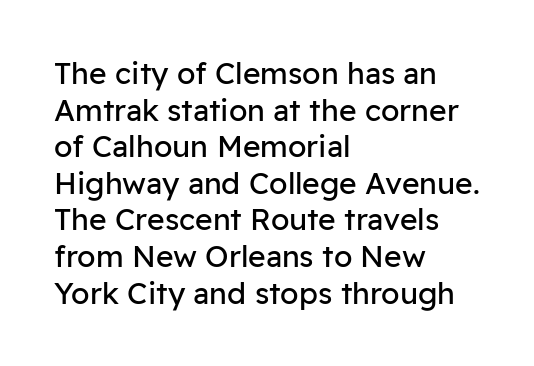
{"serif": "no", "italic": "no", "bold": "no", "weight": "regular", "width": "normal", "stroke_contrast": "low", "x_height": "medium", "monospaced": "no", "underline": "no", "align": "left", "line_spacing_ratio": 1.22, "letter_spacing": "normal", "letter_spacing_em": 0.0, "glyph_px": 30}
